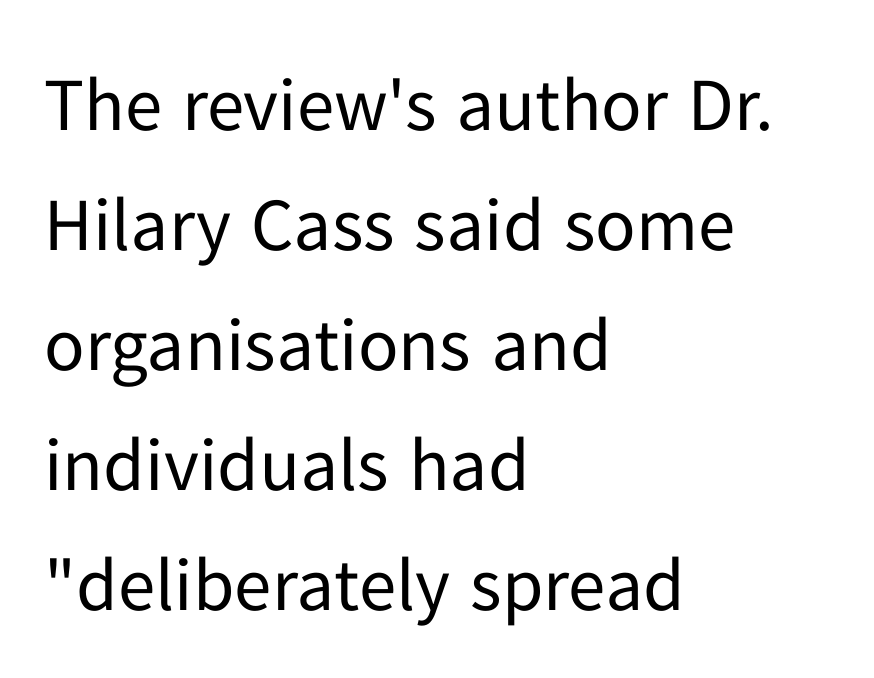
The baseline area is clear. The passage shown stacks its lines at a standard gap. The letters stand straight up with perfectly vertical stems. The face looks like a standard text weight, possibly lighter.
